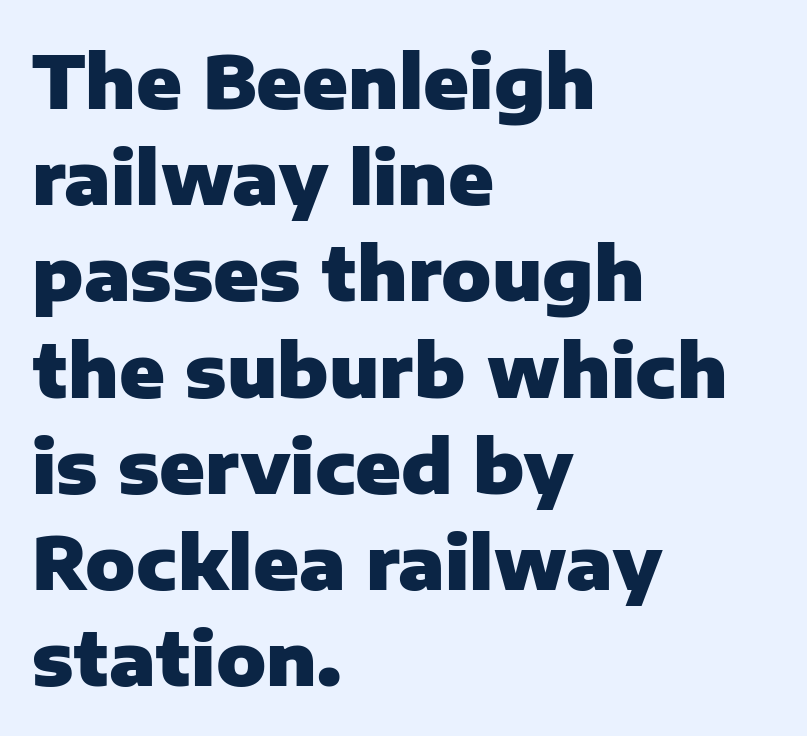
The image shows 74 px heavy sans-serif type, upright; set left-aligned, normal line spacing (1.3x), normal letter spacing, not underlined; low stroke contrast and a medium x-height.
